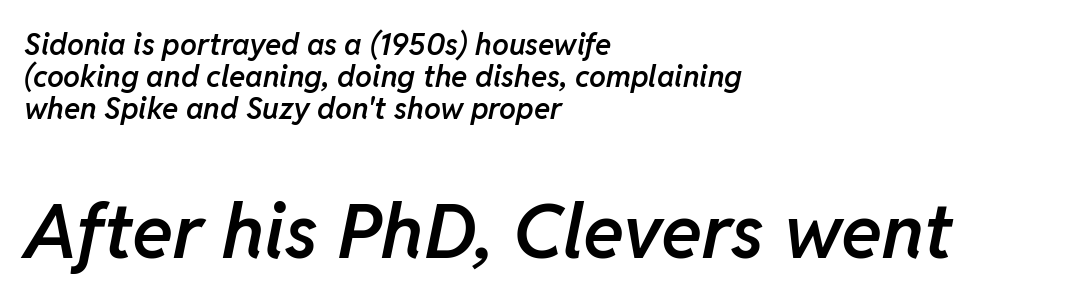
Proportional: the letters do not fall into vertical columns. Each new line begins almost immediately beneath the previous one. This sample uses plain, unmodified letter spacing. A student would call this left alignment; a typographer would say flush left, rag right. Every character sits at an angle, as italics do.
